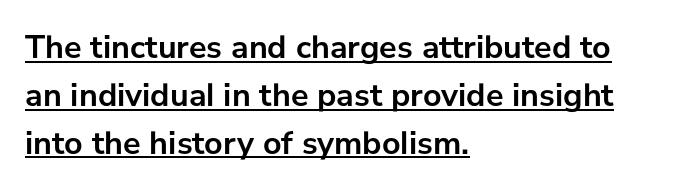
The passage shown is emphatically bold. The letters advance in unequal steps, a hallmark of proportional type. This sample uses plain, unmodified letter spacing. The rendered words wear a rule along their underside.
